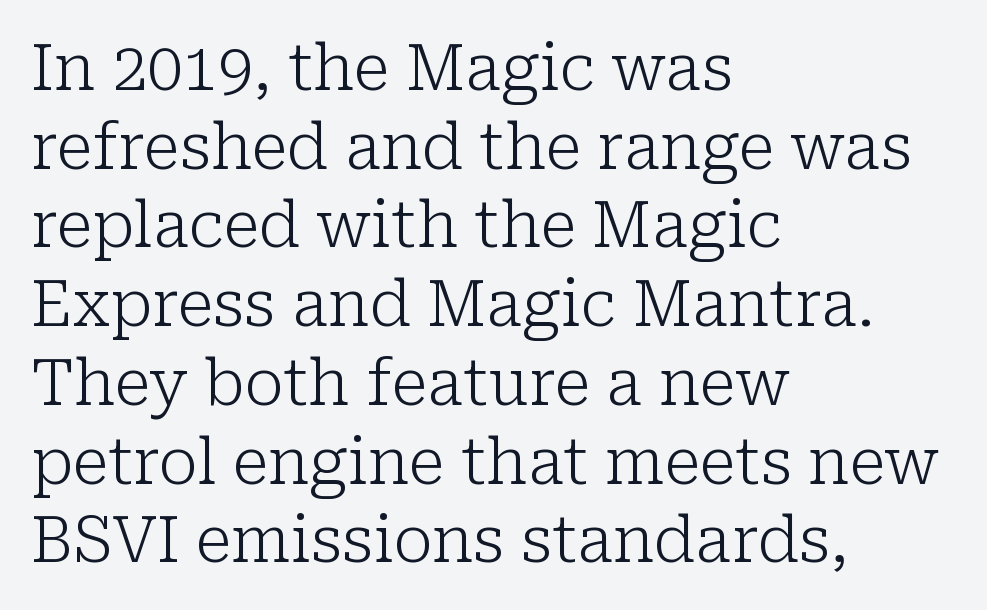
The image shows 63 px light serif type, upright; set left-aligned, normal line spacing (1.25x), normal letter spacing, not underlined; low stroke contrast and a medium x-height.
